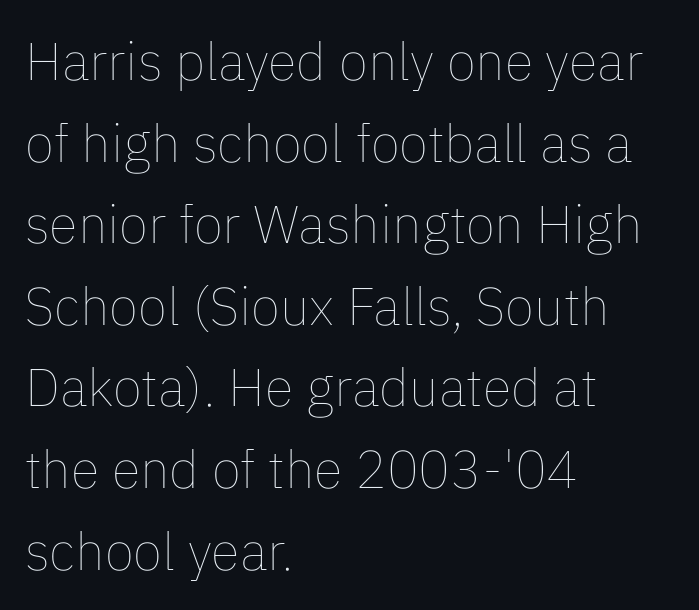
{"italic": "no", "bold": "no", "weight": "thin", "width": "normal", "stroke_contrast": "low", "x_height": "medium", "monospaced": "no", "underline": "no", "align": "left", "line_spacing": "normal", "line_spacing_ratio": 1.54, "letter_spacing": "normal", "letter_spacing_em": 0.0, "glyph_px": 53}
